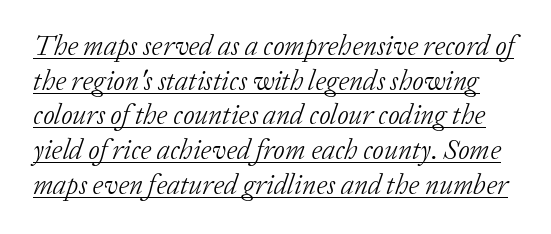
Q: Is the text bold? A: No.
Q: Is the text italic (slanted)? A: Yes, it leans right by about 20 degrees.
Q: Is the typeface a serif or a sans-serif typeface? A: Serif.
Q: Is the text underlined? A: Yes.
Q: Is the spacing between letters normal or unusually wide? A: Normal.
Q: Width (condensed, normal, or wide)? A: Normal.
Q: Stroke contrast? A: Low.
Q: x-height? A: Medium.
Q: Monospaced? A: No.
